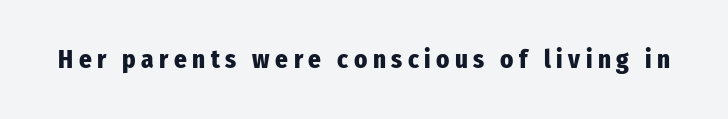
When letters stand straight like this, we call the style roman or upright. Descender tails drop into unmarked territory. Display-style spreading of the glyphs; the letterfit is very open. Summary of weight: heavy, a full bold.
